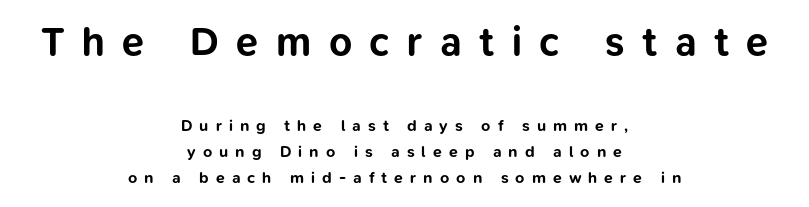
The typography opts for an upright posture over an oblique one. The rows are spaced the way most documents space them. Character widths vary here, with narrow letters taking less room than wide ones. Which margin do the lines hug? Neither — every line sits in the middle. Classification — sans serif.
